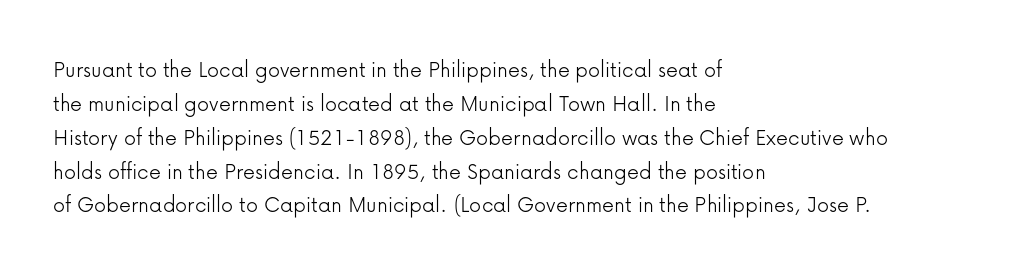
{"italic": "no", "bold": "no", "underline": "no", "align": "left", "line_spacing": "normal", "line_spacing_ratio": 1.41, "letter_spacing": "normal", "letter_spacing_em": 0.0, "glyph_px": 24}
